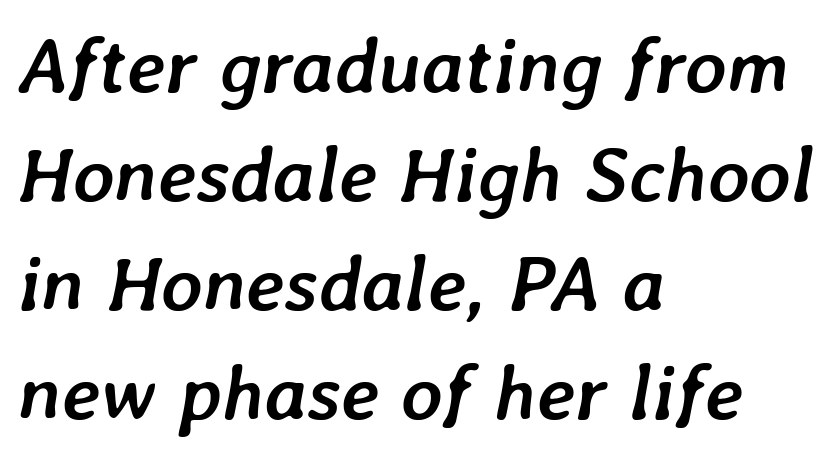
{"italic": "yes", "lean": "right", "slant_degrees": 7, "bold": "yes", "weight": "semibold", "width": "normal", "stroke_contrast": "low", "x_height": "medium", "monospaced": "no", "underline": "no", "align": "left", "line_spacing": "normal", "line_spacing_ratio": 1.38, "letter_spacing": "normal", "letter_spacing_em": 0.0, "glyph_px": 79}
